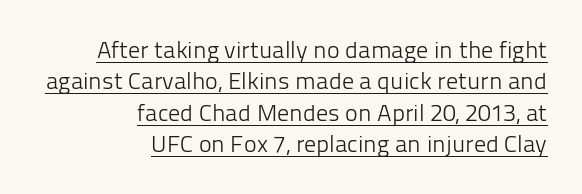
{"italic": "no", "bold": "no", "underline": "yes", "align": "right", "line_spacing": "normal", "line_spacing_ratio": 1.31, "letter_spacing": "normal", "letter_spacing_em": 0.0, "glyph_px": 24}
